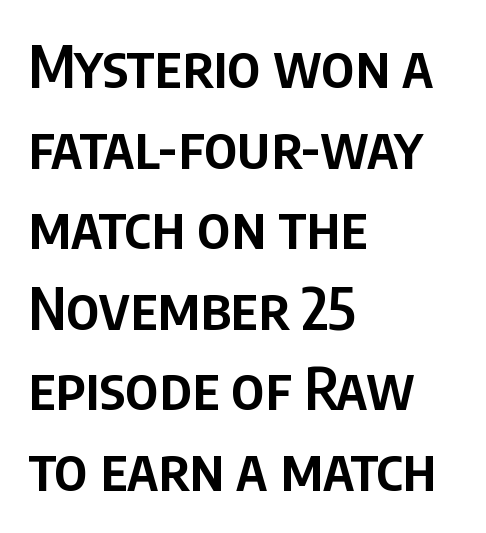
Q: Is the text bold? A: Semi-bold.
Q: Is the text italic (slanted)? A: No, it is upright.
Q: Is the typeface a serif or a sans-serif typeface? A: Sans-serif.
Q: Is the text underlined? A: No.
Q: How is the paragraph aligned? A: Left-aligned.
Q: Is the spacing between letters normal or unusually wide? A: Normal.
Q: Is the spacing between lines tight, normal or loose? A: Normal.
Q: Width (condensed, normal, or wide)? A: Condensed.
Q: Stroke contrast? A: Low.
Q: x-height? A: Large.
Q: Monospaced? A: No.
